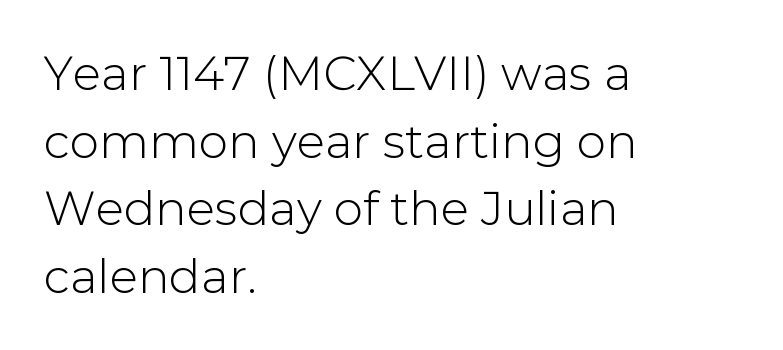
{"serif": "no", "italic": "no", "width": "normal", "stroke_contrast": "low", "x_height": "medium", "monospaced": "no", "underline": "no", "align": "left", "line_spacing": "normal", "line_spacing_ratio": 1.44, "letter_spacing": "normal", "letter_spacing_em": 0.0, "glyph_px": 47}
